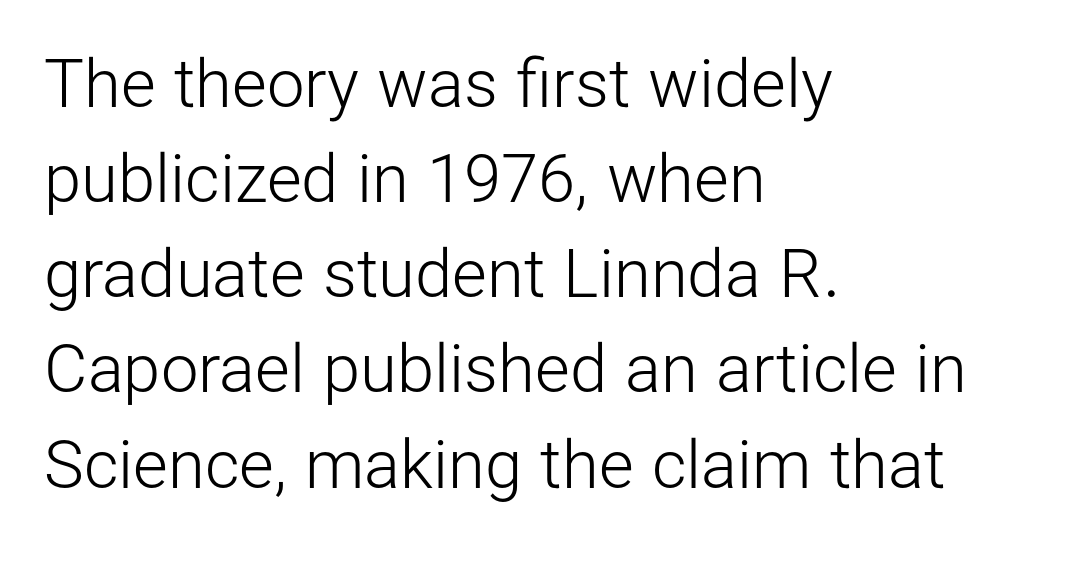
{"serif": "no", "italic": "no", "bold": "no", "weight": "light", "width": "normal", "stroke_contrast": "low", "x_height": "medium", "monospaced": "no", "underline": "no", "align": "left", "line_spacing": "normal", "line_spacing_ratio": 1.42, "letter_spacing": "normal", "letter_spacing_em": 0.0, "glyph_px": 67}
